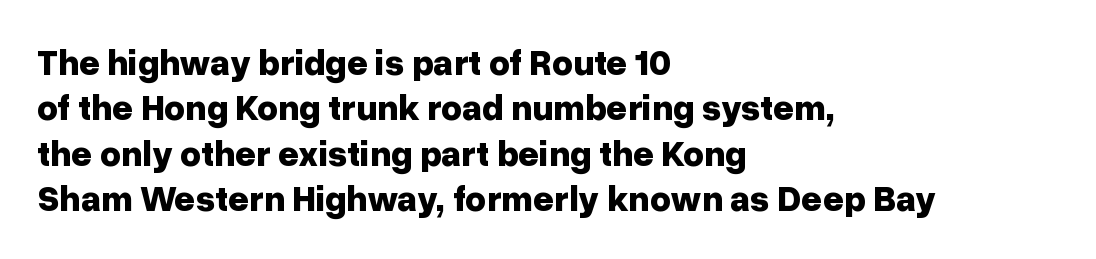
{"serif": "no", "italic": "no", "bold": "yes", "weight": "bold", "width": "normal", "stroke_contrast": "low", "x_height": "medium", "monospaced": "no", "underline": "no", "align": "left", "line_spacing": "normal", "line_spacing_ratio": 1.26, "letter_spacing": "normal", "letter_spacing_em": 0.0, "glyph_px": 36}
